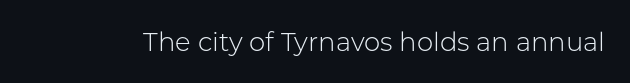
{"italic": "no", "bold": "no", "underline": "no", "letter_spacing": "normal", "letter_spacing_em": 0.0, "glyph_px": 26}
